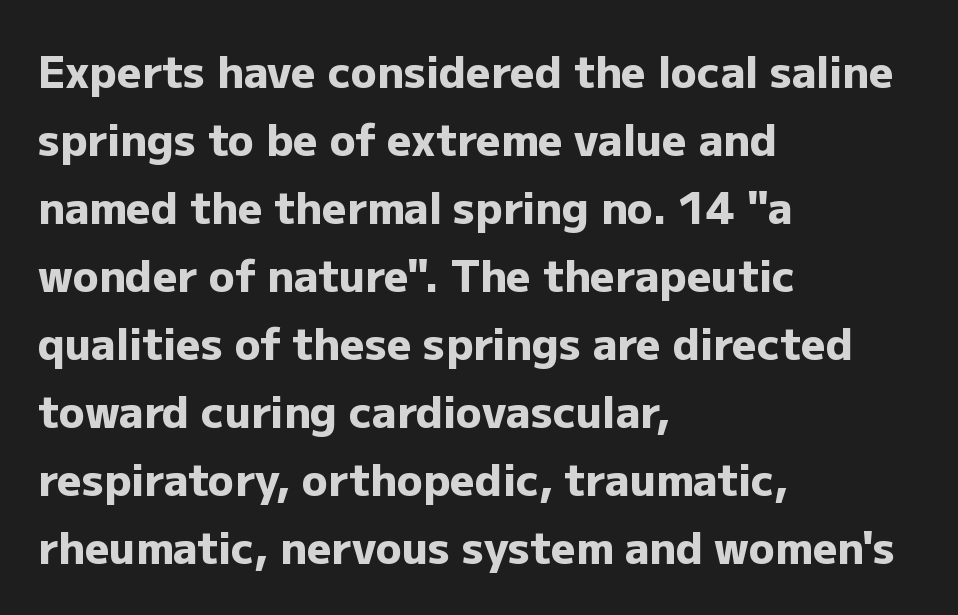
The image shows 43 px heavy sans-serif type, upright; set left-aligned, normal line spacing (1.58x), normal letter spacing, not underlined; low stroke contrast and a medium x-height.
